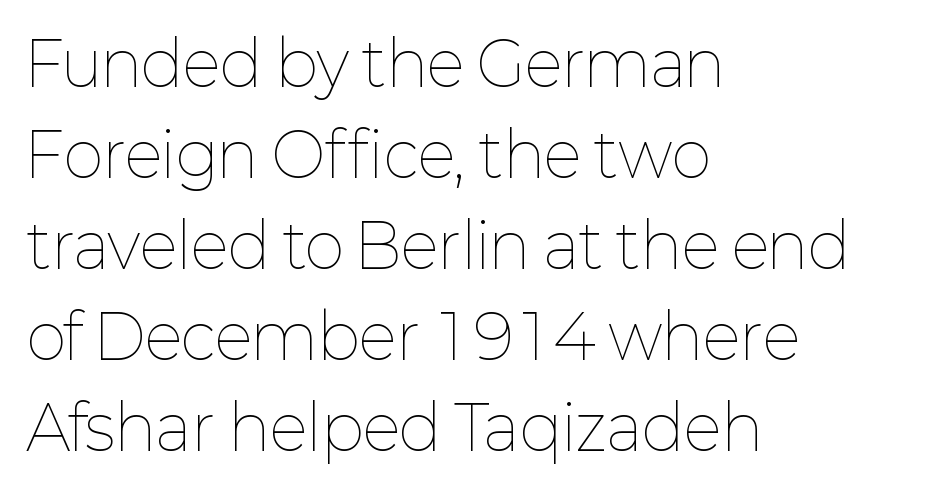
The rendering anchors every line to the left-hand side. Weight: not bold — regular or lighter. Spacing verdict: proportional, widths tailored to each character. Only glyphs here, with clear space below each row. The letters sit at their default tracking, neither squeezed nor spread.
